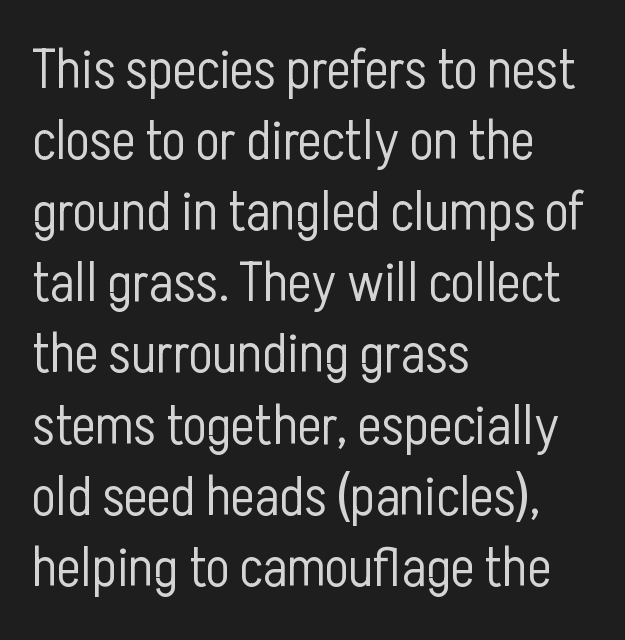
The line texture is even and compact thanks to regular tracking. Line beginnings align vertically; line endings do not. The typesetting does not lean heavy: it is not bold. The rows are spaced the way most documents space them.
